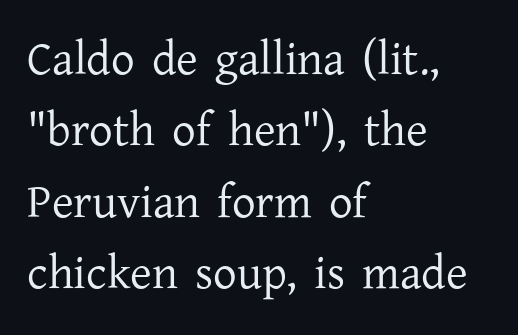
The image shows 47 px regular-weight serif type, upright; set left-aligned, normal line spacing (1.52x), normal letter spacing, not underlined; low stroke contrast and a medium x-height.
